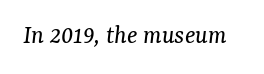
{"italic": "yes", "lean": "right", "slant_degrees": 7, "bold": "no", "underline": "no", "letter_spacing": "normal", "letter_spacing_em": 0.0, "glyph_px": 27}
